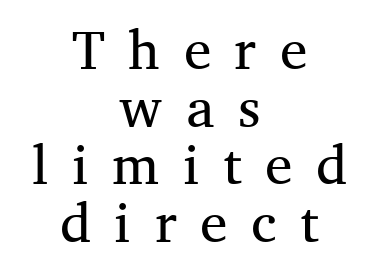
Q: Is the text bold? A: No.
Q: Is the text italic (slanted)? A: No, it is upright.
Q: Is the typeface a serif or a sans-serif typeface? A: Serif.
Q: Is the text underlined? A: No.
Q: How is the paragraph aligned? A: Centered.
Q: Is the spacing between letters normal or unusually wide? A: Unusually wide.
Q: Is the spacing between lines tight, normal or loose? A: Tight.
Q: Width (condensed, normal, or wide)? A: Normal.
Q: Stroke contrast? A: Medium.
Q: x-height? A: Medium.
Q: Monospaced? A: No.
